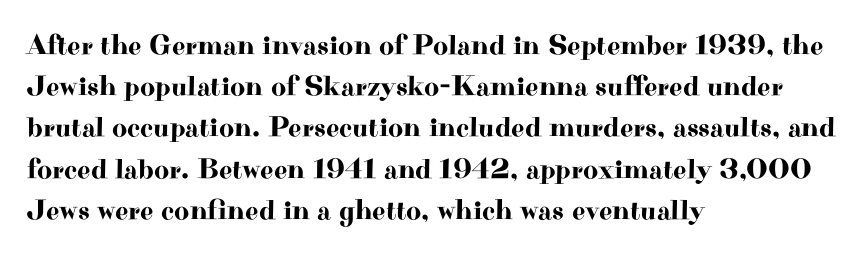
The image shows 29 px wide serif type, upright; set left-aligned, normal line spacing (1.42x), normal letter spacing, not underlined; high stroke contrast and a small x-height.
